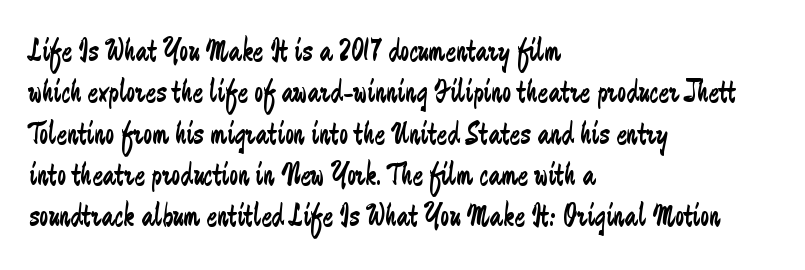
Q: Is the text bold? A: No.
Q: Is the text italic (slanted)? A: Yes.
Q: Is the typeface a serif or a sans-serif typeface? A: Sans-serif.
Q: Is the text underlined? A: No.
Q: How is the paragraph aligned? A: Left-aligned.
Q: Is the spacing between letters normal or unusually wide? A: Normal.
Q: Is the spacing between lines tight, normal or loose? A: Normal.
Q: Width (condensed, normal, or wide)? A: Condensed.
Q: Stroke contrast? A: Low.
Q: x-height? A: Small.
Q: Monospaced? A: No.
